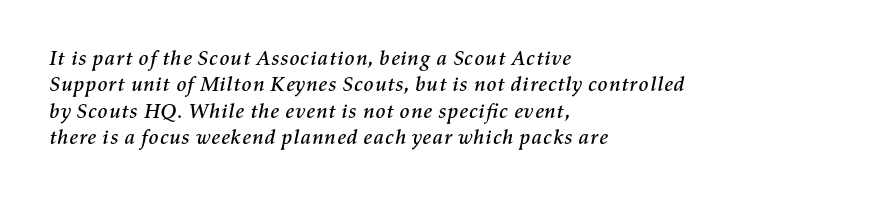
Notice how the passage keeps a crisp vertical edge on the left only. What stands out about the letter spacing? Nothing — it is the standard amount. The foot of each line stays bare and open. Would a proofreader flag this as italicized? Yes.
